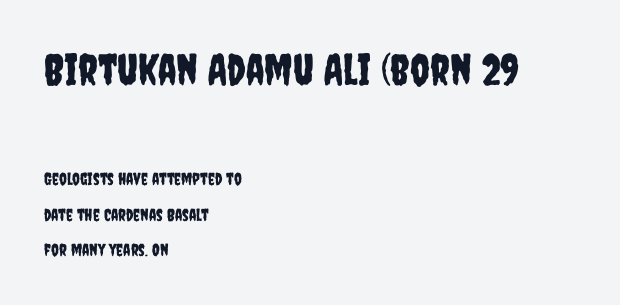
The image shows 43 px condensed sans-serif type, upright; set left-aligned, loose line spacing (2.09x), normal letter spacing, not underlined; the first (top) block is 2.53x larger; low stroke contrast and a large x-height.
